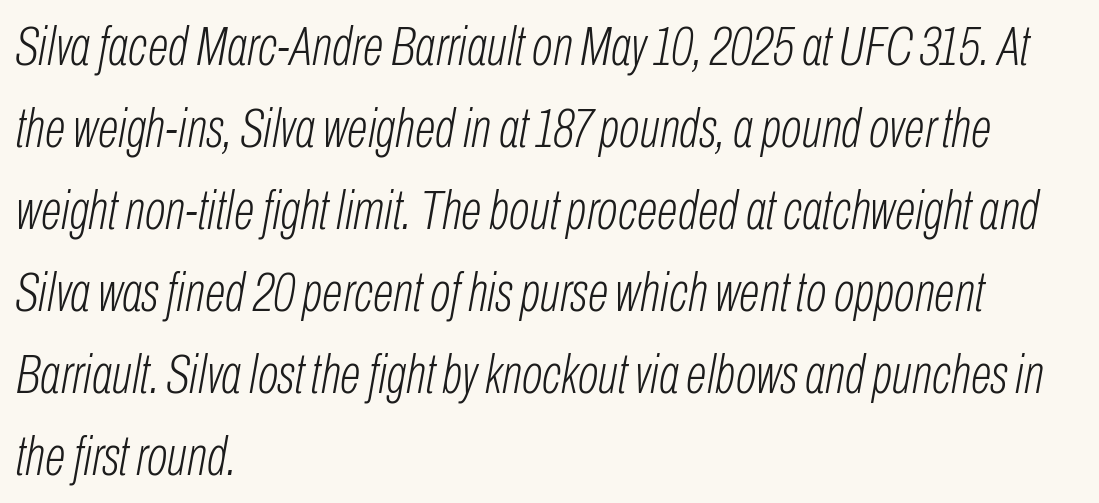
The image shows 55 px light, condensed type, italic (leaning right); set left-aligned, normal line spacing (1.49x), normal letter spacing, not underlined; low stroke contrast and a medium x-height.
